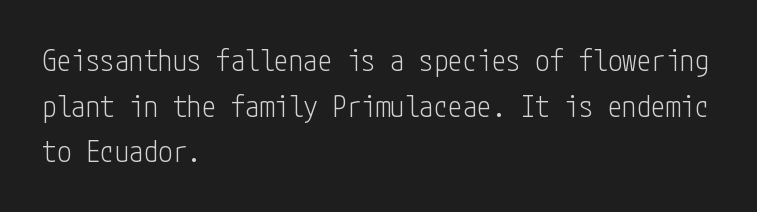
{"serif": "no", "italic": "no", "bold": "no", "weight": "light", "width": "condensed", "stroke_contrast": "low", "x_height": "medium", "underline": "no", "align": "left", "line_spacing": "normal", "line_spacing_ratio": 1.57, "letter_spacing": "normal", "letter_spacing_em": 0.0, "glyph_px": 29}
